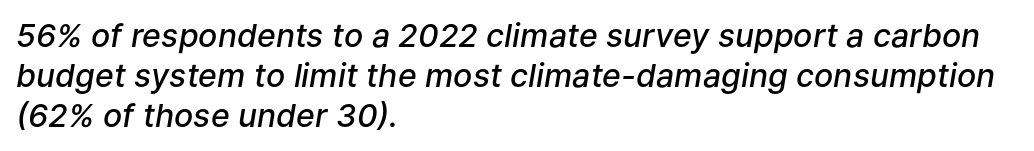
Reading down the column, the eye jumps a familiar distance to each next line. The letters are slanted; this is an italic face. The strokes are fattened partway — semibold, not bold. Glance below the letters and you will spot only blank space. Character widths vary here, with narrow letters taking less room than wide ones.
